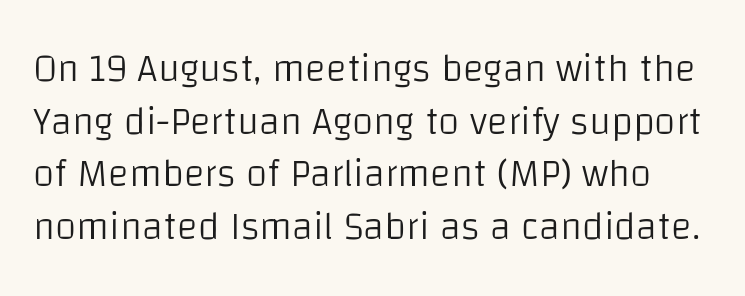
The image shows 39 px light sans-serif type, upright; set normal line spacing (1.35x), normal letter spacing, not underlined; low stroke contrast and a large x-height.
